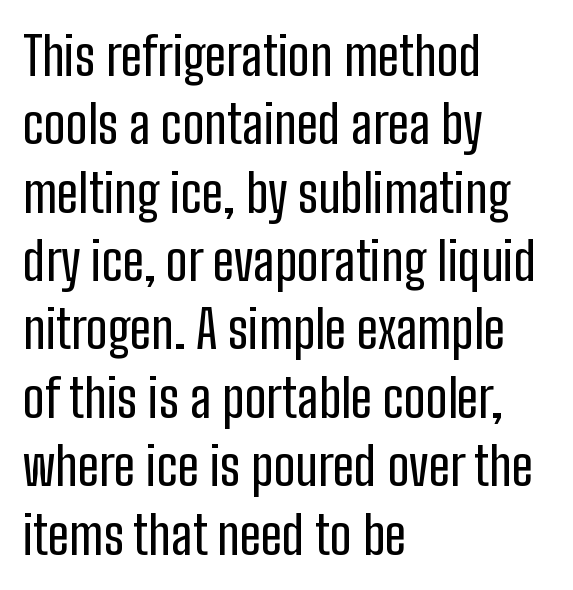
Q: Is the text italic (slanted)? A: No, it is upright.
Q: Is the typeface a serif or a sans-serif typeface? A: Sans-serif.
Q: Is the text underlined? A: No.
Q: How is the paragraph aligned? A: Left-aligned.
Q: Is the spacing between letters normal or unusually wide? A: Normal.
Q: Is the spacing between lines tight, normal or loose? A: Normal.
Q: Width (condensed, normal, or wide)? A: Condensed.
Q: Stroke contrast? A: Low.
Q: x-height? A: Medium.
Q: Monospaced? A: No.
